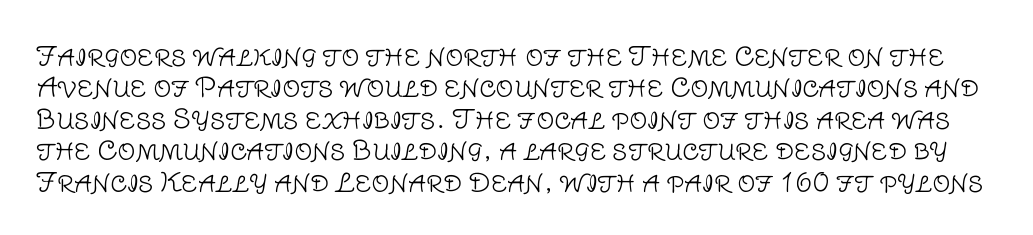
Stems and bowls with no extra thickness — not bold. This sample uses plain, unmodified letter spacing. The string is rendered with underlining switched off.
